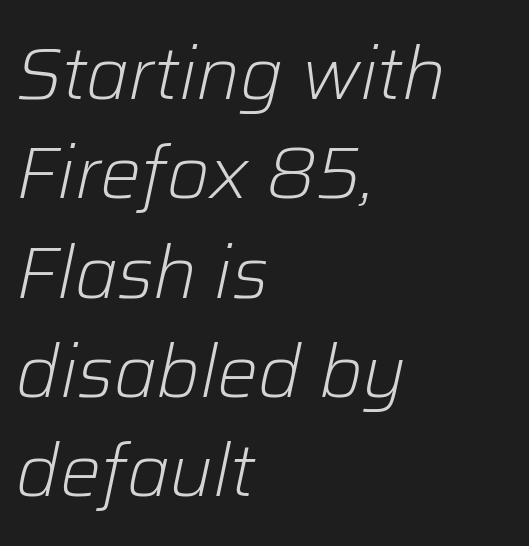
{"italic": "yes", "lean": "right", "slant_degrees": 12, "bold": "no", "weight": "light", "width": "normal", "stroke_contrast": "low", "x_height": "medium", "monospaced": "no", "underline": "no", "align": "left", "line_spacing": "normal", "line_spacing_ratio": 1.36, "letter_spacing": "normal", "letter_spacing_em": 0.0, "glyph_px": 73}
